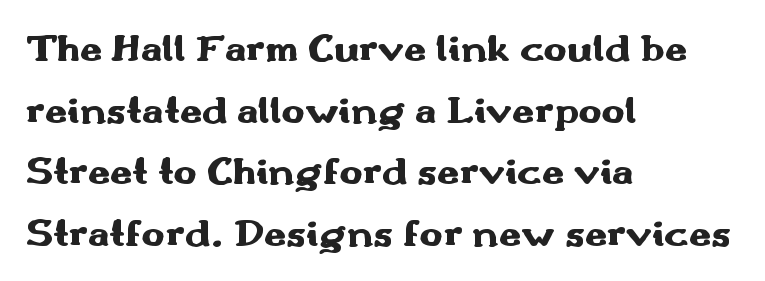
{"serif": "no", "italic": "no", "bold": "yes", "weight": "heavy", "width": "wide", "stroke_contrast": "medium", "x_height": "small", "monospaced": "no", "underline": "no", "align": "left", "line_spacing": "normal", "line_spacing_ratio": 1.58, "letter_spacing": "normal", "letter_spacing_em": 0.0, "glyph_px": 39}
